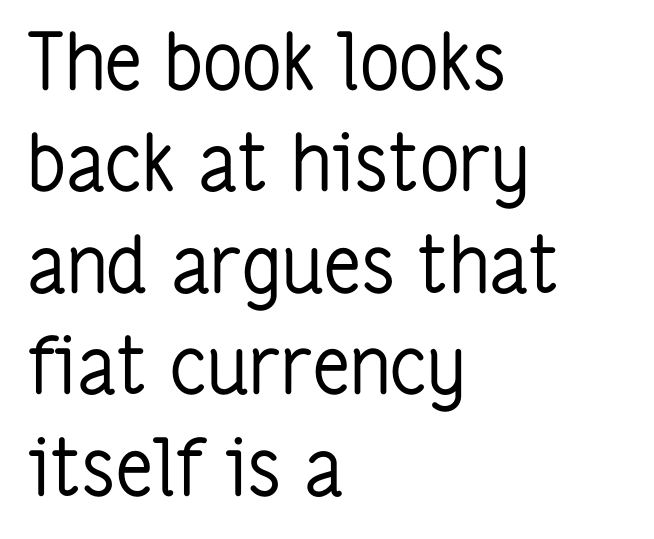
The rendering uses natural spacing where letterforms have individual widths. Tall strokes in this sample are plumb rather than angled. These lines are composed in type without serifs. Caption: face not bold, strokes unweighted.
